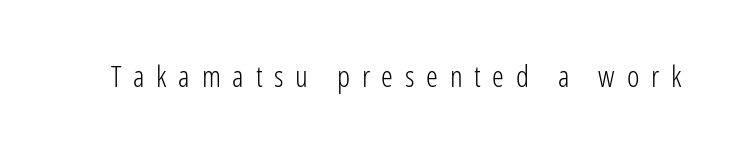
{"serif": "no", "italic": "no", "bold": "no", "weight": "light", "width": "condensed", "stroke_contrast": "low", "x_height": "medium", "monospaced": "no", "underline": "no", "letter_spacing": "wide", "letter_spacing_em": 0.39, "glyph_px": 30}
